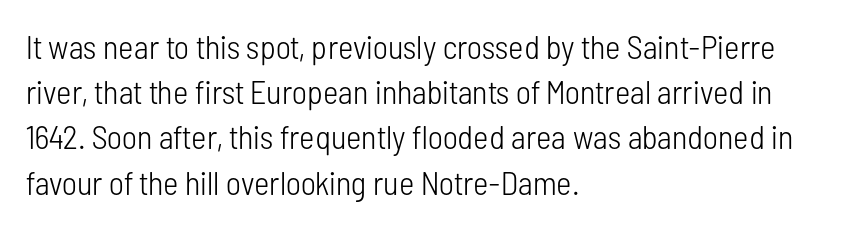
{"serif": "no", "italic": "no", "bold": "no", "weight": "light", "width": "condensed", "stroke_contrast": "low", "x_height": "medium", "monospaced": "no", "underline": "no", "align": "left", "line_spacing": "normal", "line_spacing_ratio": 1.37, "letter_spacing": "normal", "letter_spacing_em": 0.0, "glyph_px": 33}
